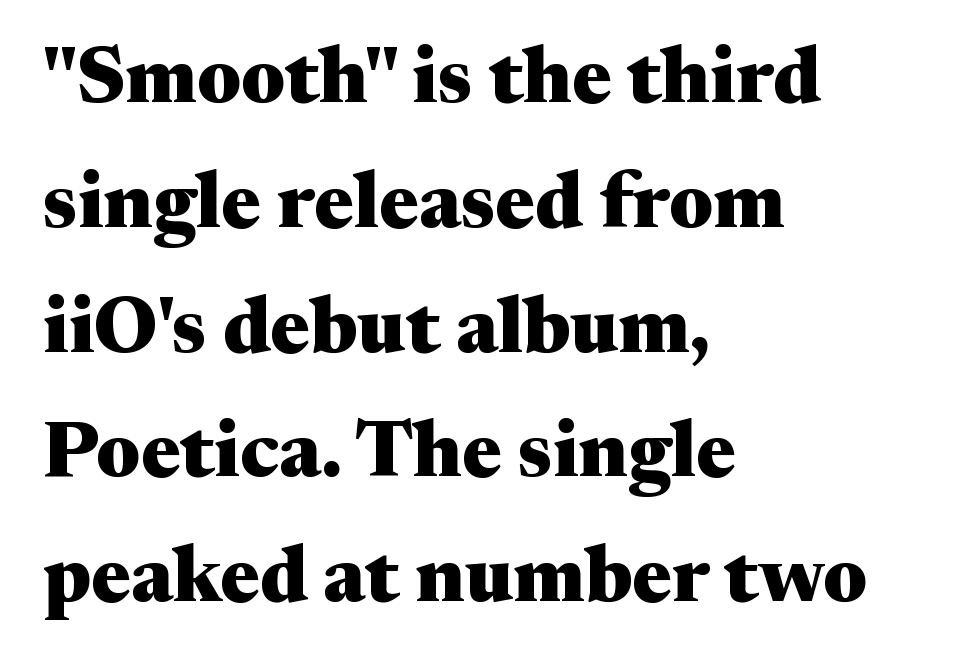
You could call the tracking neutral — neither tight nor loose. Alignment: flush left. This is heavy type, rendered in bold. This sample uses an upright cut, with every glyph sitting square on the baseline. No word sits above an underline.
